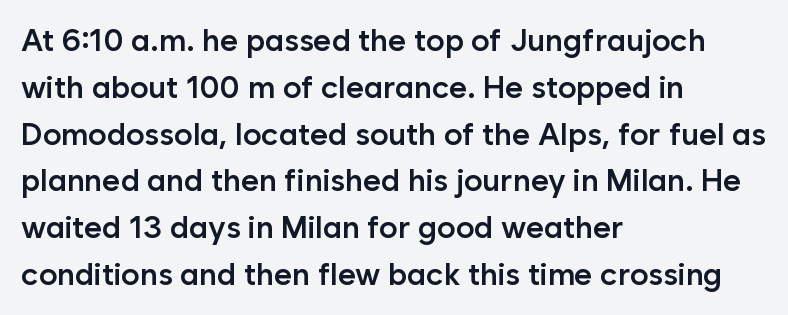
The image shows 31 px semibold sans-serif type, upright; set left-aligned, normal line spacing (1.51x), normal letter spacing, not underlined; low stroke contrast and a medium x-height.
